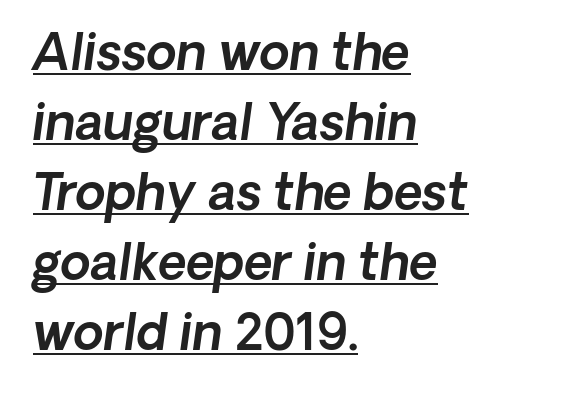
Quick note: underline on. The rag falls on the right side of this text block. Notice how the stems are inclined rather than vertical — that's the hallmark of italics. The line-height multiplier appears to be the usual default. Note the varied advance widths — an 'i' is clearly narrower than an 'm'. Does extra space separate the letters? No, they use regular spacing.
